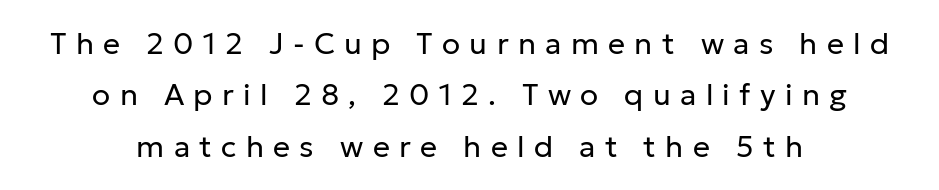
The image shows 30 px regular-weight sans-serif type, upright; set centered, line spacing 1.71x, unusually wide letter spacing (+0.31 em), not underlined; low stroke contrast and a medium x-height.
